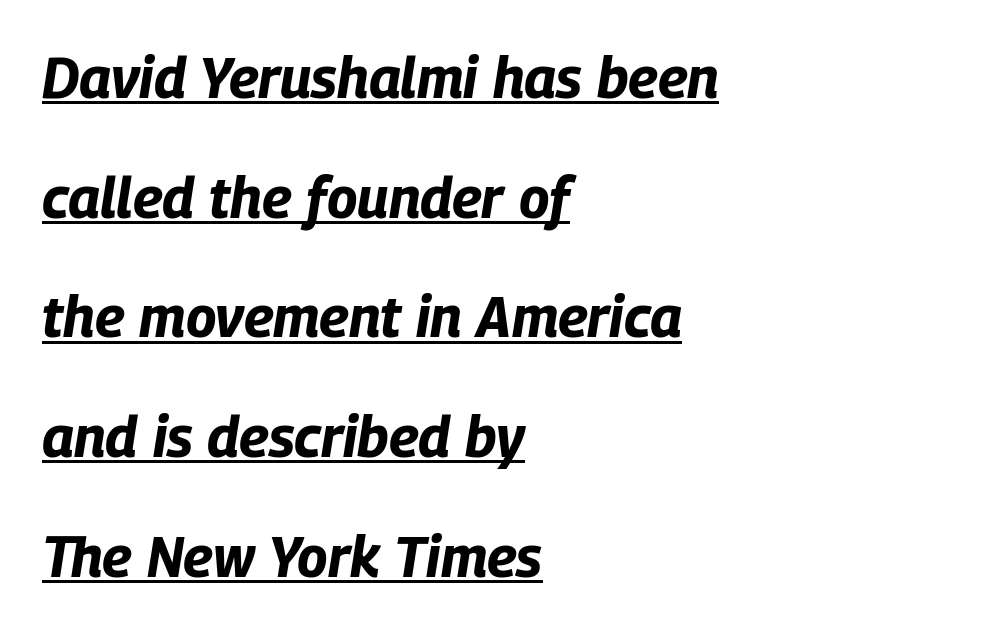
{"italic": "yes", "lean": "right", "slant_degrees": 9, "bold": "yes", "weight": "bold", "width": "condensed", "stroke_contrast": "low", "x_height": "large", "monospaced": "no", "underline": "yes", "align": "left", "line_spacing": "loose", "line_spacing_ratio": 2.1, "letter_spacing": "normal", "letter_spacing_em": 0.0, "glyph_px": 57}
